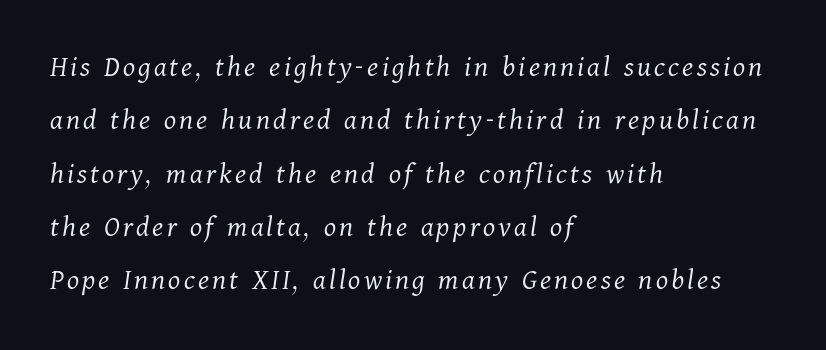
The typography opts for an oblique posture over an upright one. Notice how the passage keeps a crisp vertical edge on the left only. These lines are rendered in a variable-pitch font. Weight class: somewhere from thin through regular. Look at the bottom of the vertical strokes: they flare into serifs here. Clear beneath every line of the passage.
